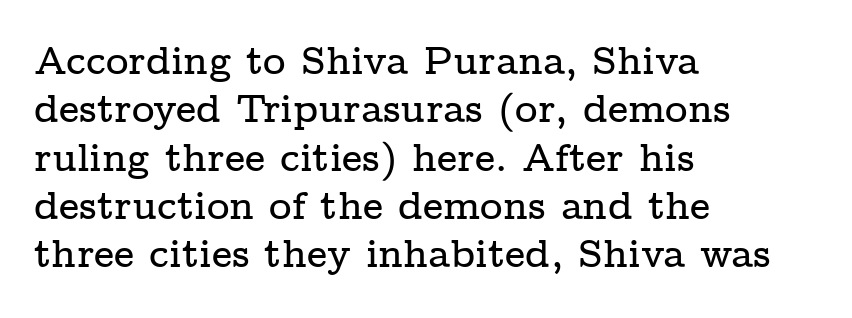
Note the varied advance widths — an 'i' is clearly narrower than an 'm'. Designer's note — italics off, roman on. I'd call this a serif setting — the letters wear small feet. Leftover space on each line is placed entirely after the last word. The strip under each line holds only bare page.
